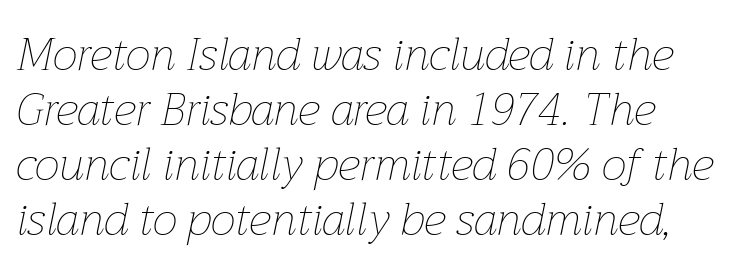
Q: Is the text bold? A: No.
Q: Is the text italic (slanted)? A: Yes, it leans right by about 12 degrees.
Q: Is the text underlined? A: No.
Q: Is the spacing between letters normal or unusually wide? A: Normal.
Q: Width (condensed, normal, or wide)? A: Normal.
Q: Stroke contrast? A: Low.
Q: x-height? A: Medium.
Q: Monospaced? A: No.
